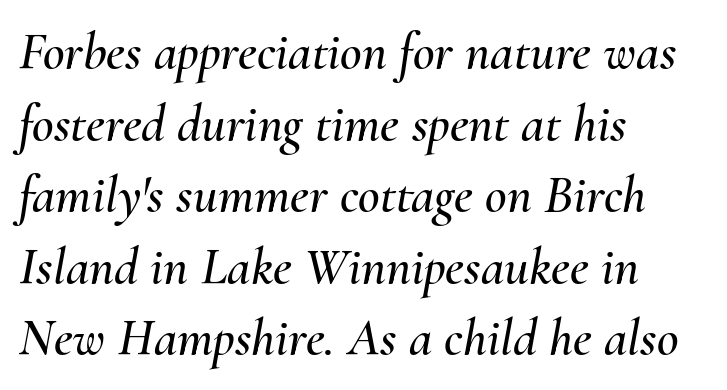
Q: Is the text italic (slanted)? A: Yes, it leans right by about 10 degrees.
Q: Is the text underlined? A: No.
Q: How is the paragraph aligned? A: Left-aligned.
Q: Is the spacing between letters normal or unusually wide? A: Normal.
Q: Is the spacing between lines tight, normal or loose? A: Normal.
Q: Width (condensed, normal, or wide)? A: Normal.
Q: Stroke contrast? A: Medium.
Q: x-height? A: Small.
Q: Monospaced? A: No.
